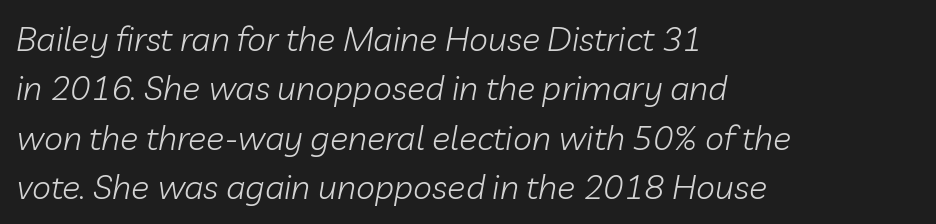
This sample uses an oblique cut, with every glyph tilted off the vertical. Vertical stems look standard width or narrower in stroke. Line beginnings align vertically; line endings do not. A typesetter would call this proportional, since set widths differ per character.
